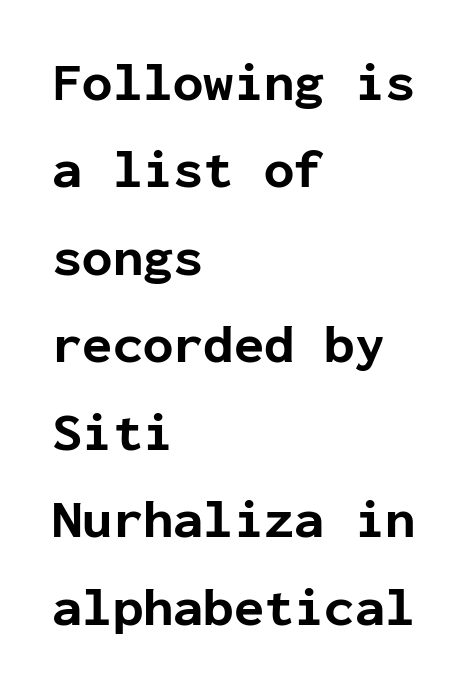
Q: Is the text bold? A: Yes.
Q: Is the text italic (slanted)? A: No, it is upright.
Q: Is the typeface a serif or a sans-serif typeface? A: Sans-serif.
Q: Is the text underlined? A: No.
Q: How is the paragraph aligned? A: Left-aligned.
Q: Is the spacing between letters normal or unusually wide? A: Normal.
Q: Is the spacing between lines tight, normal or loose? A: Normal.
Q: Width (condensed, normal, or wide)? A: Normal.
Q: Stroke contrast? A: Low.
Q: x-height? A: Medium.
Q: Monospaced? A: Yes.
